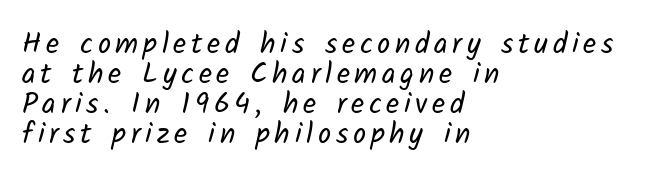
Q: Is the text bold? A: No.
Q: Is the typeface a serif or a sans-serif typeface? A: Sans-serif.
Q: Is the text underlined? A: No.
Q: How is the paragraph aligned? A: Left-aligned.
Q: Is the spacing between lines tight, normal or loose? A: Tight.
Q: Width (condensed, normal, or wide)? A: Normal.
Q: Stroke contrast? A: Low.
Q: x-height? A: Medium.
Q: Monospaced? A: No.
